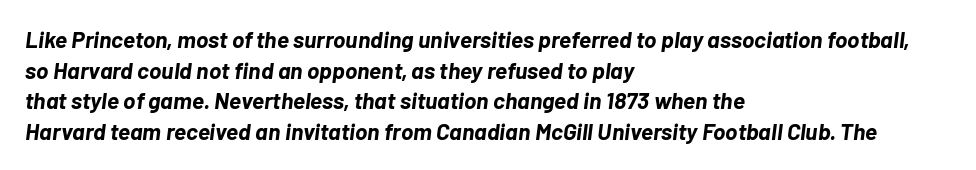
{"italic": "yes", "lean": "right", "slant_degrees": 7, "bold": "yes", "underline": "no", "align": "left", "line_spacing": "normal", "line_spacing_ratio": 1.33, "letter_spacing": "normal", "letter_spacing_em": 0.0, "glyph_px": 23}
